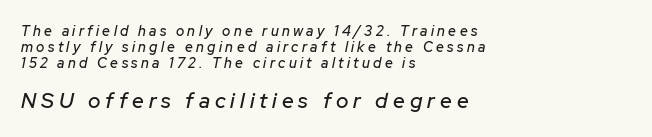
If you drew a ruler down the left edge, every line would touch it. The specimen reads as italic at a glance. The horizontal fit of the characters is loose and conspicuously gappy. Leading: reduced. Here the second block reads like a headline and the first like body copy. This rendering features lettering with no underline.
